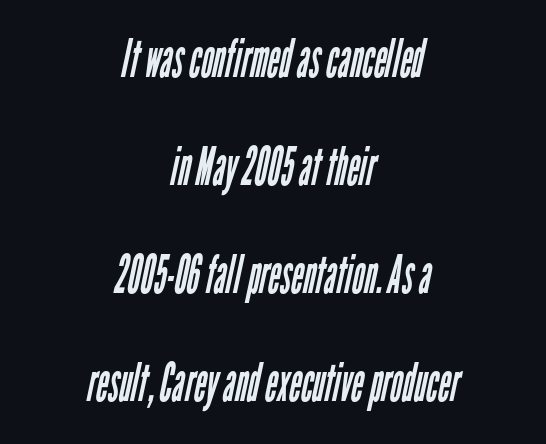
Q: Is the text bold? A: No.
Q: Is the typeface a serif or a sans-serif typeface? A: Sans-serif.
Q: Is the text underlined? A: No.
Q: How is the paragraph aligned? A: Centered.
Q: Is the spacing between letters normal or unusually wide? A: Normal.
Q: Is the spacing between lines tight, normal or loose? A: Loose.
Q: Width (condensed, normal, or wide)? A: Condensed.
Q: Stroke contrast? A: Low.
Q: x-height? A: Medium.
Q: Monospaced? A: No.
